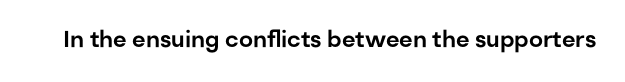
Q: Is the text italic (slanted)? A: No, it is upright.
Q: Is the text underlined? A: No.
Q: Is the spacing between letters normal or unusually wide? A: Normal.
